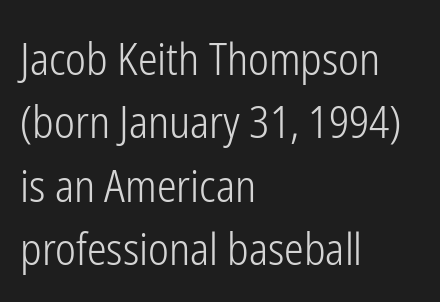
The foot of each line stays bare and open. Is this a sans? Yes — the strokes have no serifs. These lines are set flush left with a ragged right edge. If you drew a line through each stem, it would be perfectly vertical. Honestly, the row spacing looks completely unremarkable.
